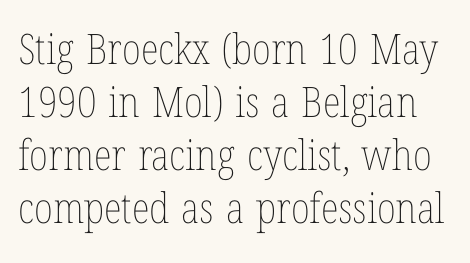
Q: Is the text bold? A: No.
Q: Is the text italic (slanted)? A: No, it is upright.
Q: Is the text underlined? A: No.
Q: Is the spacing between letters normal or unusually wide? A: Normal.
Q: Is the spacing between lines tight, normal or loose? A: Normal.
Q: Width (condensed, normal, or wide)? A: Condensed.
Q: Stroke contrast? A: Low.
Q: x-height? A: Medium.
Q: Monospaced? A: No.
